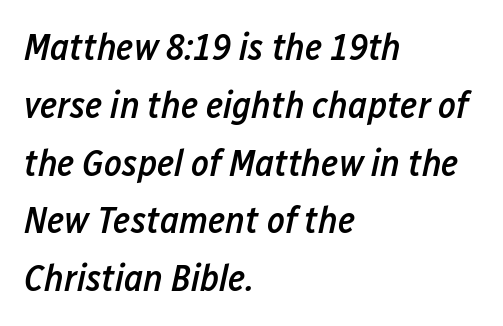
{"italic": "yes", "lean": "right", "slant_degrees": 12, "bold": "semi", "weight": "semibold", "width": "condensed", "stroke_contrast": "low", "x_height": "medium", "monospaced": "no", "underline": "no", "align": "left", "line_spacing": "normal", "line_spacing_ratio": 1.52, "letter_spacing": "normal", "letter_spacing_em": 0.0, "glyph_px": 38}
